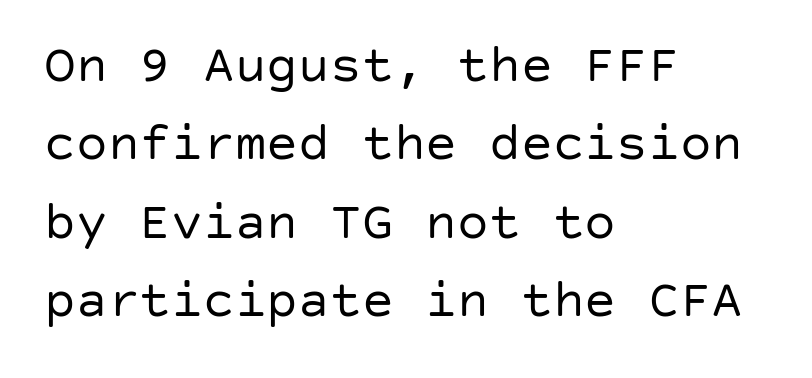
Q: Is the text bold? A: No.
Q: Is the text italic (slanted)? A: No, it is upright.
Q: Is the typeface a serif or a sans-serif typeface? A: Sans-serif.
Q: Is the text underlined? A: No.
Q: How is the paragraph aligned? A: Left-aligned.
Q: Is the spacing between letters normal or unusually wide? A: Normal.
Q: Is the spacing between lines tight, normal or loose? A: Normal.
Q: Width (condensed, normal, or wide)? A: Normal.
Q: Stroke contrast? A: Low.
Q: x-height? A: Large.
